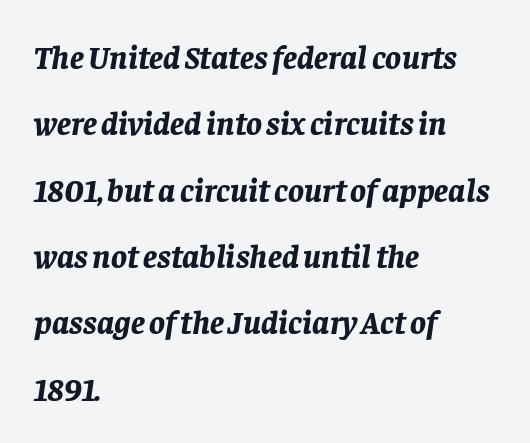
Q: Is the text bold? A: Yes.
Q: Is the text italic (slanted)? A: Yes, it leans right by about 8 degrees.
Q: Is the text underlined? A: No.
Q: How is the paragraph aligned? A: Left-aligned.
Q: Is the spacing between letters normal or unusually wide? A: Normal.
Q: Is the spacing between lines tight, normal or loose? A: Loose.
Q: Width (condensed, normal, or wide)? A: Normal.
Q: Stroke contrast? A: Low.
Q: x-height? A: Large.
Q: Monospaced? A: No.
